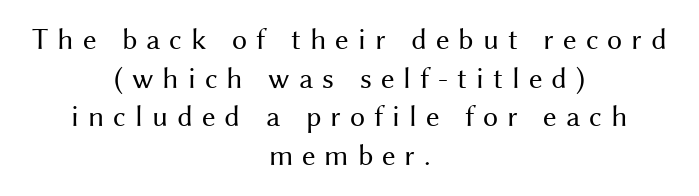
The image shows 30 px regular-weight sans-serif type, upright; set centered, normal line spacing (1.29x), unusually wide letter spacing (+0.3 em), not underlined; medium stroke contrast and a medium x-height.
